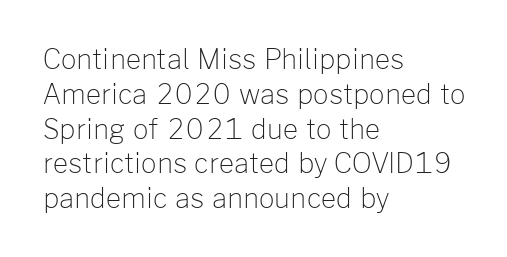
{"italic": "no", "bold": "no", "underline": "no", "align": "left", "line_spacing": "normal", "line_spacing_ratio": 1.29, "letter_spacing": "normal", "letter_spacing_em": 0.0, "glyph_px": 27}
